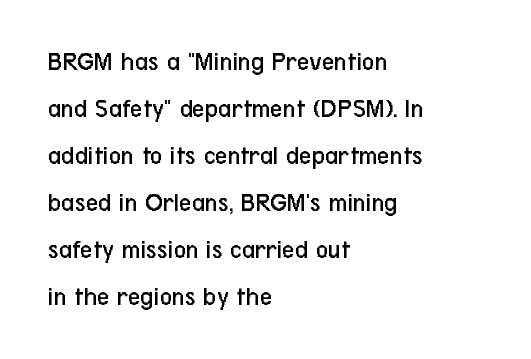
{"italic": "no", "bold": "no", "underline": "no", "align": "left", "line_spacing_ratio": 1.74, "letter_spacing": "normal", "letter_spacing_em": 0.0, "glyph_px": 27}
